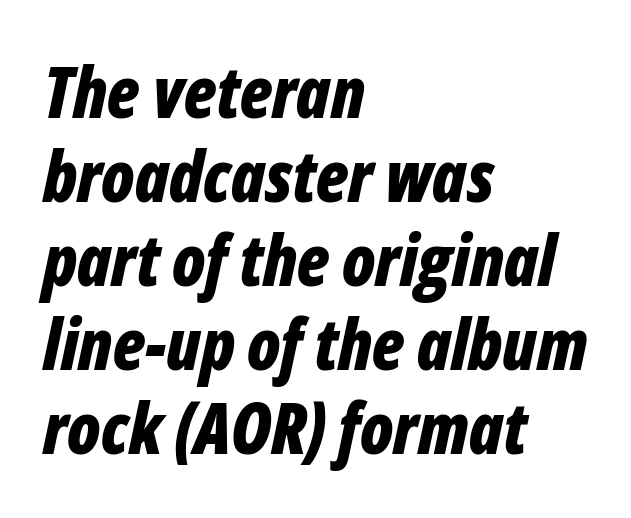
Decoration check: the copy has no underline. The characters look thick and weighty, a clear bold. Spacing verdict: proportional, widths tailored to each character. The passage shown leans; its letterforms are oblique. The letters sit at their default tracking, neither squeezed nor spread. One-word summary of the alignment: left.
